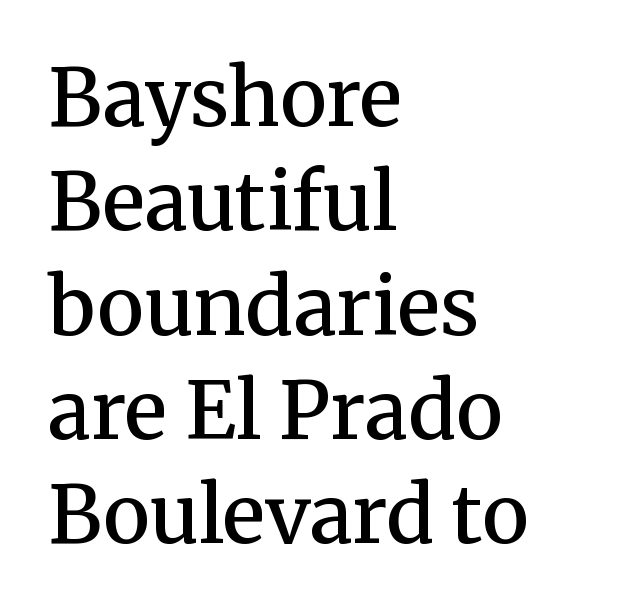
Q: Is the text bold? A: Semi-bold.
Q: Is the text italic (slanted)? A: No, it is upright.
Q: Is the typeface a serif or a sans-serif typeface? A: Serif.
Q: Is the text underlined? A: No.
Q: How is the paragraph aligned? A: Left-aligned.
Q: Is the spacing between letters normal or unusually wide? A: Normal.
Q: Is the spacing between lines tight, normal or loose? A: Normal.
Q: Width (condensed, normal, or wide)? A: Normal.
Q: Stroke contrast? A: Medium.
Q: x-height? A: Medium.
Q: Monospaced? A: No.
